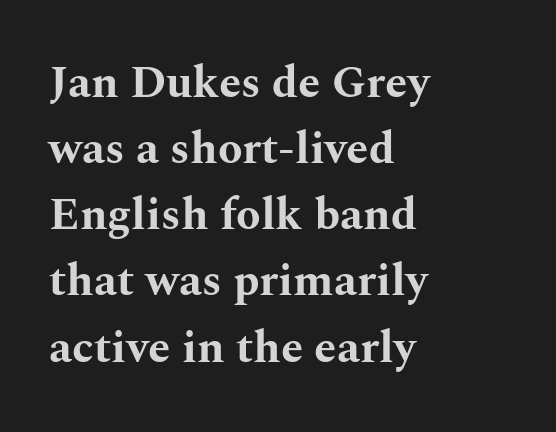
Q: Is the text bold? A: Yes.
Q: Is the text italic (slanted)? A: No, it is upright.
Q: Is the typeface a serif or a sans-serif typeface? A: Serif.
Q: Is the text underlined? A: No.
Q: How is the paragraph aligned? A: Left-aligned.
Q: Is the spacing between letters normal or unusually wide? A: Normal.
Q: Is the spacing between lines tight, normal or loose? A: Normal.
Q: Width (condensed, normal, or wide)? A: Wide.
Q: Stroke contrast? A: Medium.
Q: x-height? A: Medium.
Q: Monospaced? A: No.
